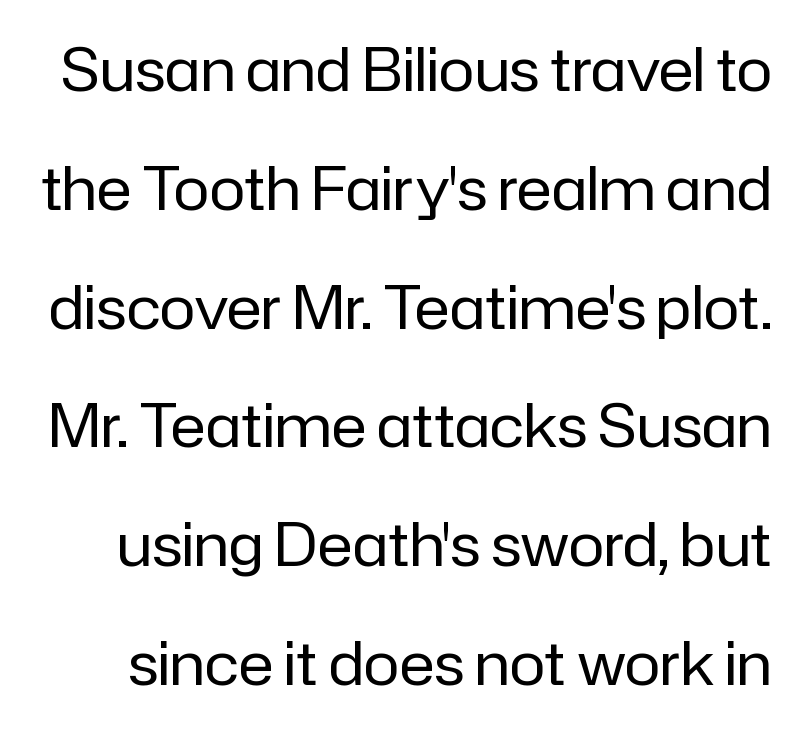
Vertical spacing — loose. Beneath every word, the page is bare. The typography opts for an upright posture over an oblique one. The rendering shows plain stroke endings on the letterforms — a sans-serif design. This sample has the flowing, uneven cadence of proportional lettering. The rendering keeps characters at their native spacing.
